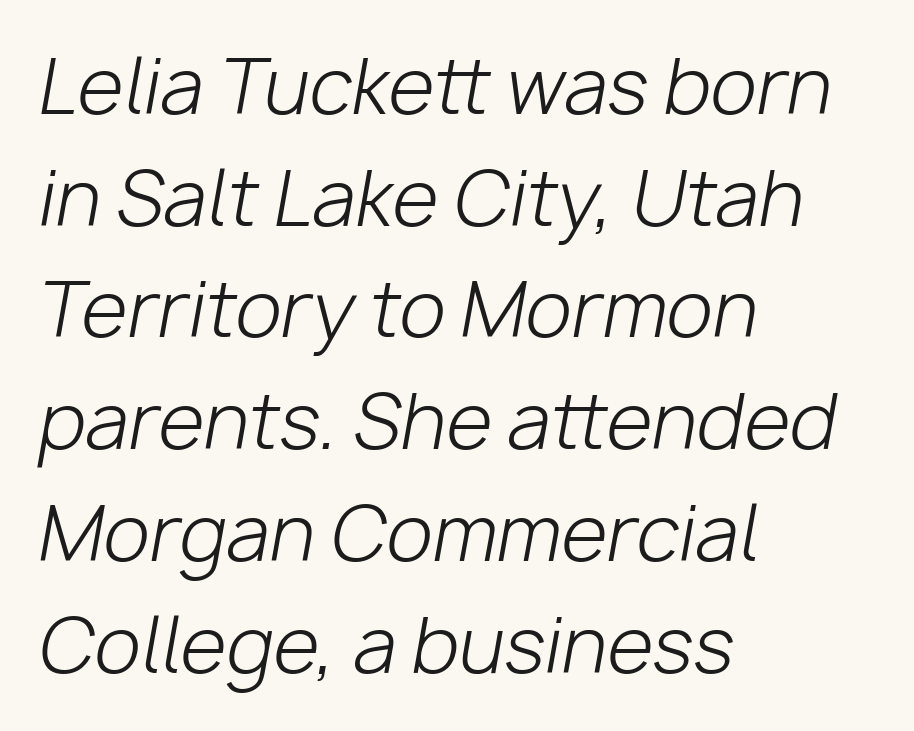
Q: Is the text bold? A: No.
Q: Is the text italic (slanted)? A: Yes, it leans right by about 10 degrees.
Q: Is the text underlined? A: No.
Q: How is the paragraph aligned? A: Left-aligned.
Q: Is the spacing between letters normal or unusually wide? A: Normal.
Q: Is the spacing between lines tight, normal or loose? A: Normal.
Q: Width (condensed, normal, or wide)? A: Normal.
Q: Stroke contrast? A: Low.
Q: x-height? A: Medium.
Q: Monospaced? A: No.
